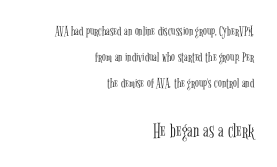
The letters stand upright; this is a roman face. Just letters on the line, the space beneath them empty. Inter-character spacing is left at the font's built-in metrics. Layout note: lines flush right. Caption: face not bold, strokes unweighted.
